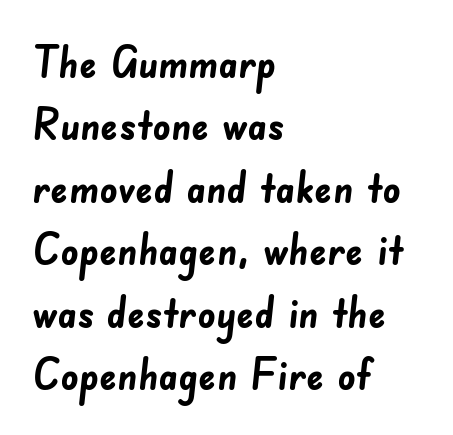
Does the type have serifs? No, each stem ends abruptly. Is the type bold? Yes — the strokes are clearly thick and heavy. Students, observe: this is what conventionally led text looks like. Does the copy run flush right? No — it runs flush left.
